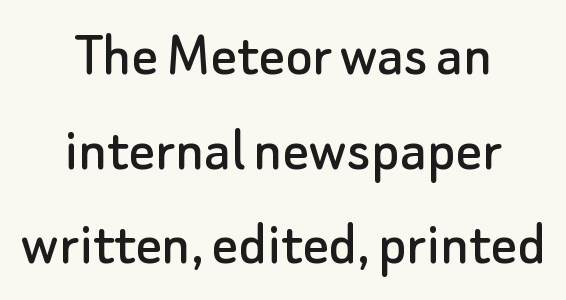
Q: Is the text italic (slanted)? A: No, it is upright.
Q: Is the typeface a serif or a sans-serif typeface? A: Sans-serif.
Q: Is the text underlined? A: No.
Q: How is the paragraph aligned? A: Centered.
Q: Is the spacing between letters normal or unusually wide? A: Normal.
Q: Is the spacing between lines tight, normal or loose? A: Normal.
Q: Width (condensed, normal, or wide)? A: Normal.
Q: Stroke contrast? A: Low.
Q: x-height? A: Small.
Q: Monospaced? A: No.
